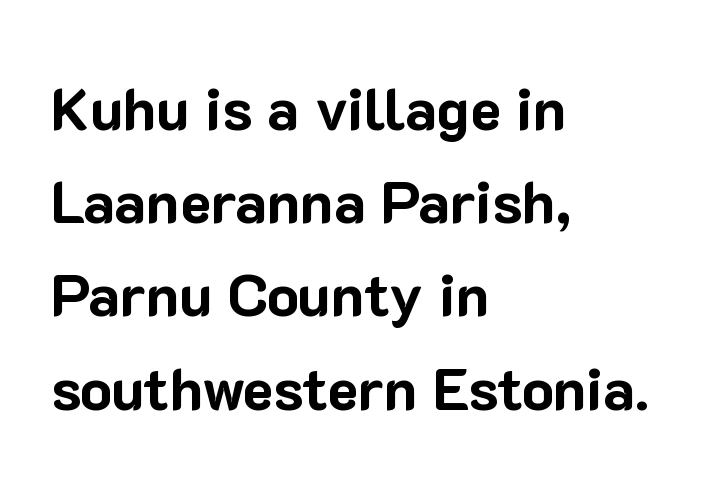
{"serif": "no", "italic": "no", "bold": "yes", "weight": "bold", "width": "normal", "stroke_contrast": "low", "x_height": "medium", "monospaced": "no", "underline": "no", "align": "left", "line_spacing": "normal", "line_spacing_ratio": 1.58, "letter_spacing": "normal", "letter_spacing_em": 0.0, "glyph_px": 59}
